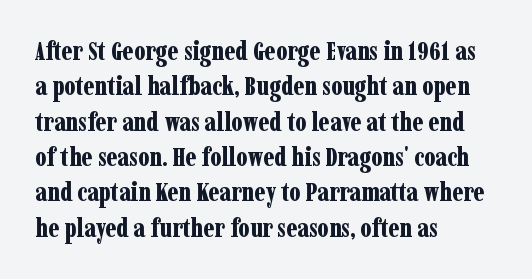
The image shows 26 px bold type, upright; set left-aligned, normal line spacing (1.36x), normal letter spacing, not underlined.
